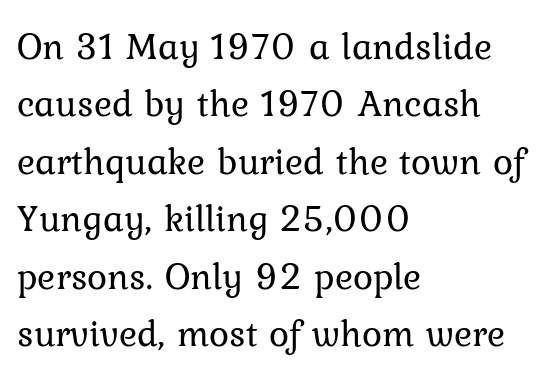
Nobody drew a line under any word here. This rendering uses left alignment, leaving the right contour irregular. Varying glyph widths throughout — classic text-font behaviour. Letter spacing: default.
